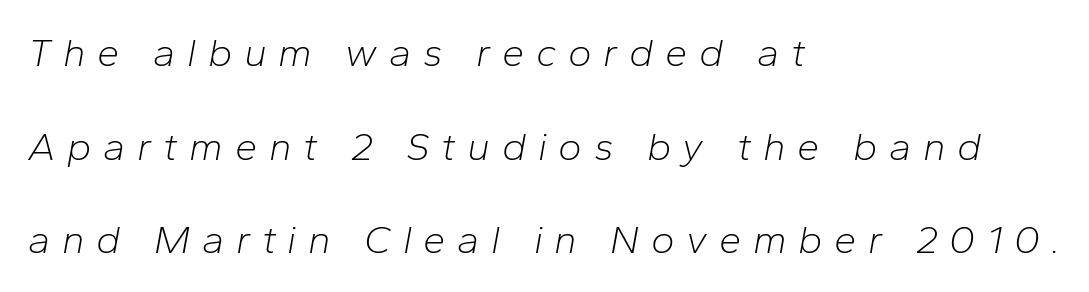
Q: Is the text bold? A: No.
Q: Is the text italic (slanted)? A: Yes, it leans right by about 10 degrees.
Q: Is the text underlined? A: No.
Q: How is the paragraph aligned? A: Left-aligned.
Q: Is the spacing between letters normal or unusually wide? A: Unusually wide.
Q: Is the spacing between lines tight, normal or loose? A: Loose.
Q: Width (condensed, normal, or wide)? A: Normal.
Q: Stroke contrast? A: Low.
Q: x-height? A: Medium.
Q: Monospaced? A: No.
